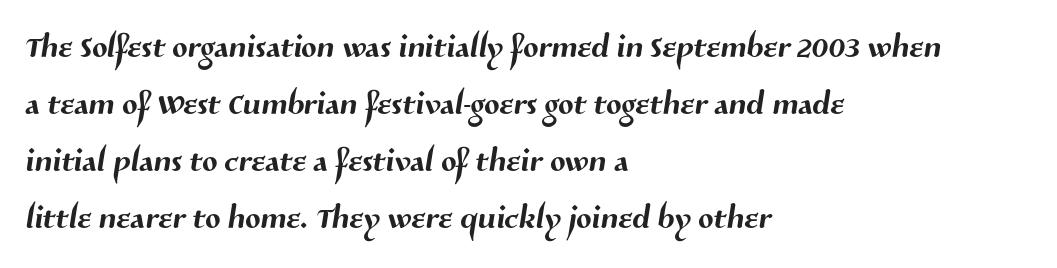
The image shows 45 px sans-serif type; set left-aligned, normal line spacing (1.27x), normal letter spacing, not underlined; medium stroke contrast and a medium x-height.
